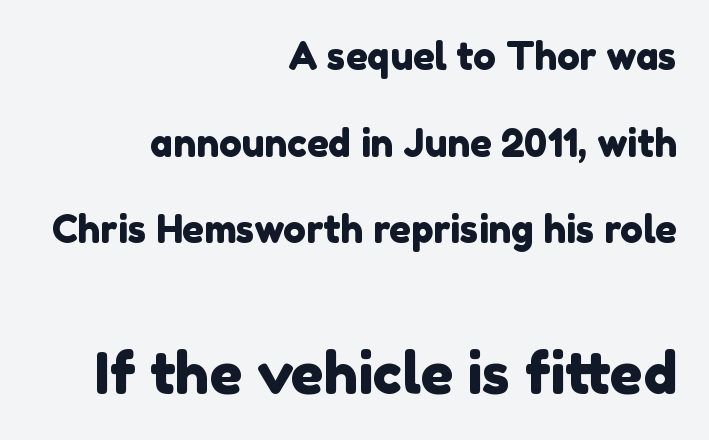
Here the designer chose a conventional face with non-uniform glyph widths. Which of the two is more prominent by size? The second, at the bottom. Each row of text sits above clean, open space. A sans-serif font was chosen for this passage.
